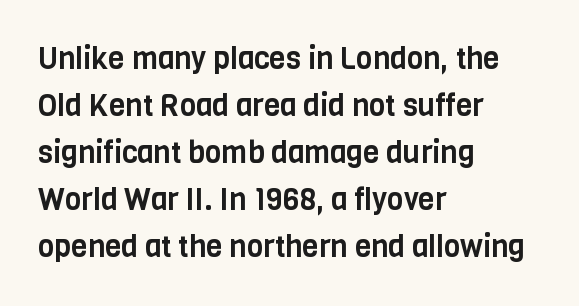
The image shows 30 px condensed sans-serif type, upright; set left-aligned, normal line spacing (1.57x), normal letter spacing, not underlined; low stroke contrast and a large x-height.
